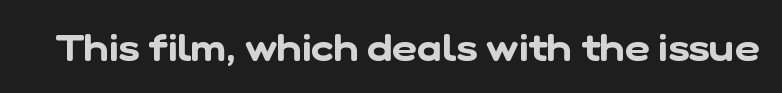
Q: Is the typeface a serif or a sans-serif typeface? A: Sans-serif.
Q: Is the text underlined? A: No.
Q: Is the spacing between letters normal or unusually wide? A: Normal.
Q: Width (condensed, normal, or wide)? A: Normal.
Q: Stroke contrast? A: Low.
Q: x-height? A: Medium.
Q: Monospaced? A: No.
